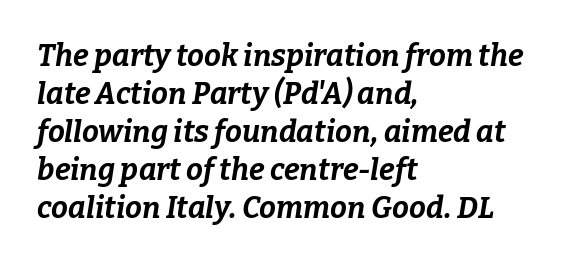
The image shows 30 px bold type, italic (leaning right); set left-aligned, normal line spacing (1.27x), normal letter spacing, not underlined; low stroke contrast and a medium x-height.
